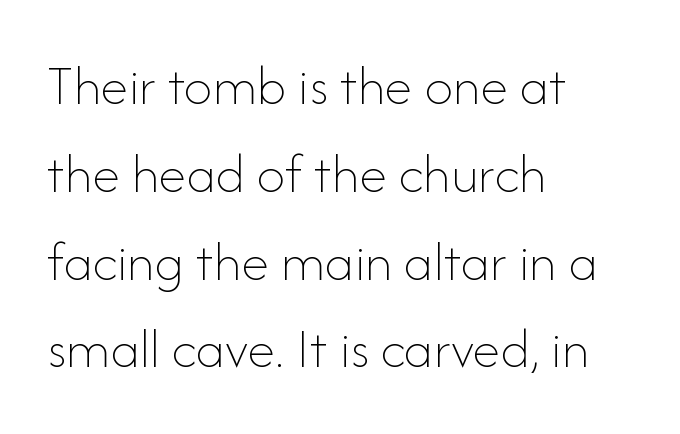
The image shows 57 px thin type, upright; set left-aligned, normal line spacing (1.54x), normal letter spacing, not underlined; low stroke contrast and a small x-height.
